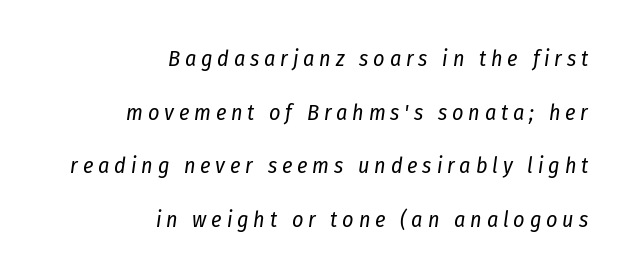
Q: Is the text bold? A: No.
Q: Is the text italic (slanted)? A: Yes, it leans right by about 8 degrees.
Q: Is the text underlined? A: No.
Q: How is the paragraph aligned? A: Right-aligned.
Q: Is the spacing between letters normal or unusually wide? A: Unusually wide.
Q: Is the spacing between lines tight, normal or loose? A: Loose.
